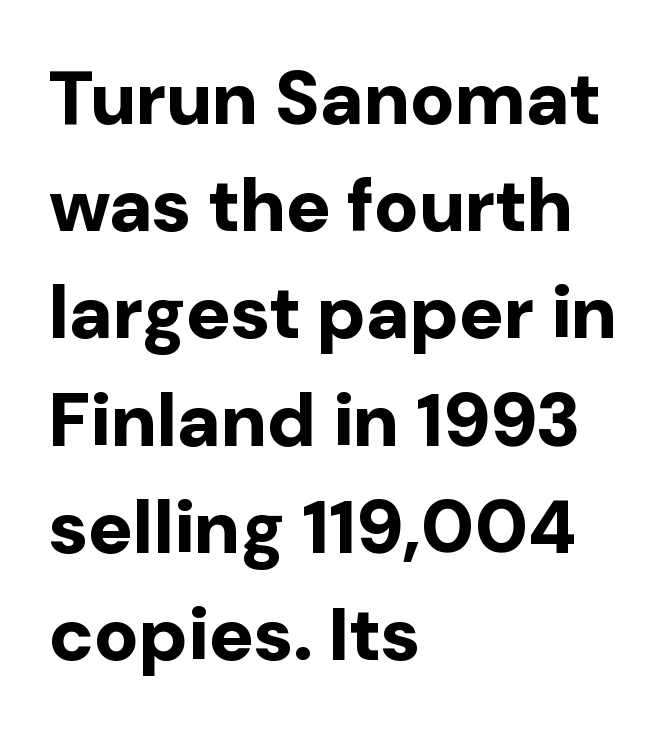
Q: Is the text bold? A: Yes.
Q: Is the text italic (slanted)? A: No, it is upright.
Q: Is the typeface a serif or a sans-serif typeface? A: Sans-serif.
Q: Is the text underlined? A: No.
Q: How is the paragraph aligned? A: Left-aligned.
Q: Is the spacing between letters normal or unusually wide? A: Normal.
Q: Is the spacing between lines tight, normal or loose? A: Normal.
Q: Width (condensed, normal, or wide)? A: Normal.
Q: Stroke contrast? A: Low.
Q: x-height? A: Medium.
Q: Monospaced? A: No.
